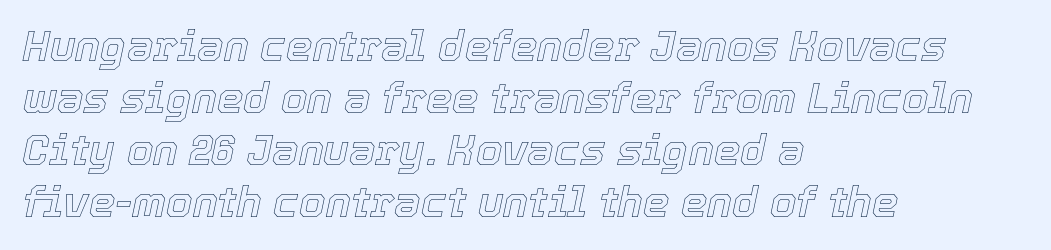
The gaps between neighbouring characters are ordinary and unremarkable. A clean baseline with only descenders dipping below it. The whole block is typeset with a tilt. Which margin do the lines hug? The left one — the right edge is uneven. Note the varied advance widths — an 'i' is clearly narrower than an 'm'.
